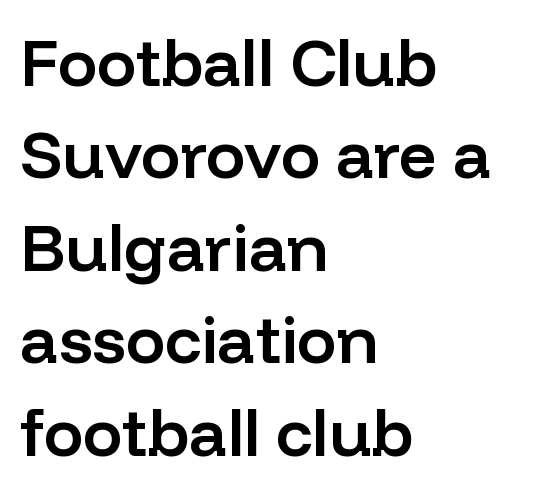
The image shows 66 px semibold sans-serif type, upright; set left-aligned, normal line spacing (1.4x), normal letter spacing, not underlined; low stroke contrast and a medium x-height.
